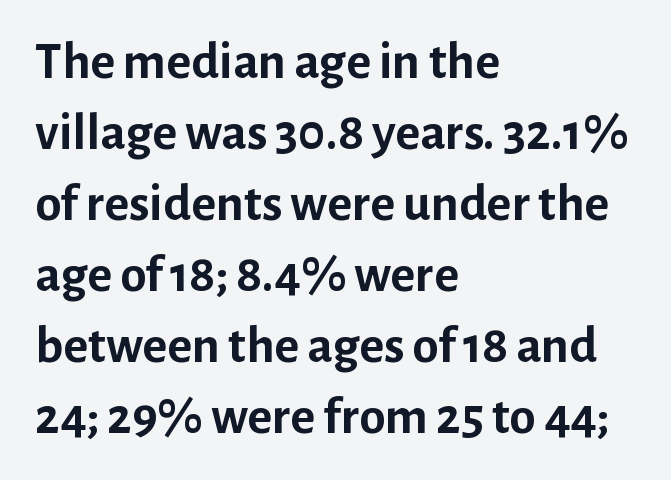
Decoration check: the copy has no underline. Students, note that the glyphs here touch the page at normal intervals. Each new line begins a customary step beneath the previous one. Are there feet on the stems? There aren't — it's a sans. Note the varied advance widths — an 'i' is clearly narrower than an 'm'. When letters stand straight like this, we call the style roman or upright.
